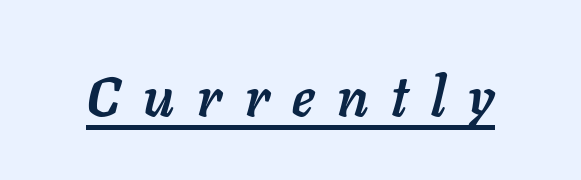
Q: Is the text bold? A: Yes.
Q: Is the text italic (slanted)? A: Yes, it leans right by about 11 degrees.
Q: Is the text underlined? A: Yes.
Q: Is the spacing between letters normal or unusually wide? A: Unusually wide.
Q: Width (condensed, normal, or wide)? A: Normal.
Q: Stroke contrast? A: Low.
Q: x-height? A: Medium.
Q: Monospaced? A: No.
